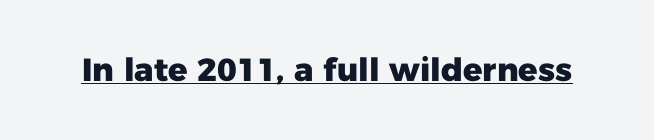
Character widths vary here, with narrow letters taking less room than wide ones. Serif or sans? Sans — the stroke terminals are bare. Each word holds together tightly as a unit, with standard inter-letter gaps. The sample has been set heavy, in full bold. Is there an underline? Yes — a line sits under the letters.
